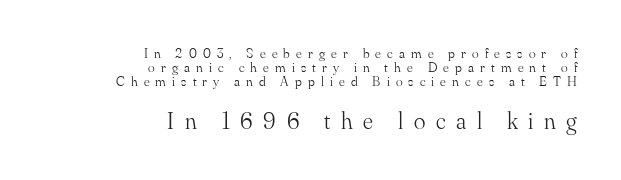
Vertically, the passage feels compressed, each row crowding the next. Small over large — that's the arrangement of the two blocks here. Quick note: underline off. The face looks like a standard text weight, possibly lighter.
